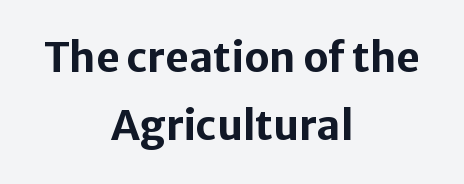
{"serif": "no", "italic": "no", "bold": "yes", "weight": "bold", "width": "normal", "stroke_contrast": "low", "x_height": "medium", "monospaced": "no", "underline": "no", "align": "center", "line_spacing": "normal", "line_spacing_ratio": 1.66, "letter_spacing": "normal", "letter_spacing_em": 0.0, "glyph_px": 41}
